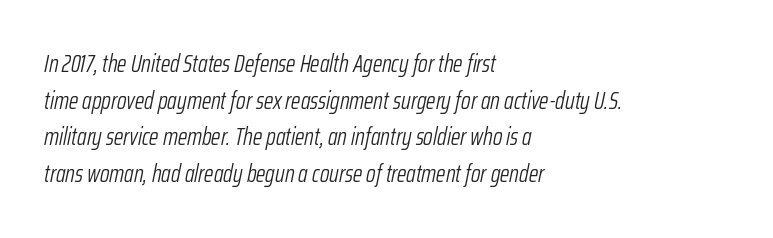
Q: Is the text bold? A: No.
Q: Is the text italic (slanted)? A: Yes, it leans right by about 12 degrees.
Q: Is the text underlined? A: No.
Q: How is the paragraph aligned? A: Left-aligned.
Q: Is the spacing between letters normal or unusually wide? A: Normal.
Q: Is the spacing between lines tight, normal or loose? A: Normal.
